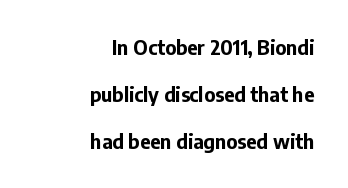
The image shows 20 px bold type, upright; set right-aligned, loose line spacing (2.34x), normal letter spacing, not underlined.
